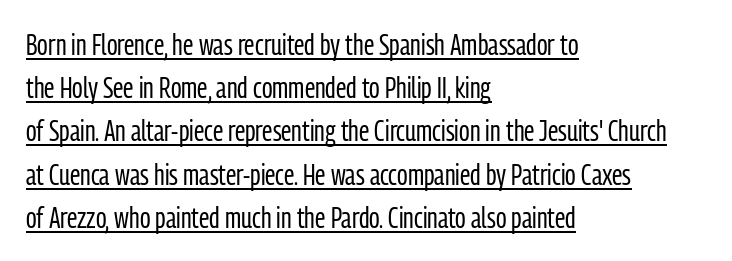
{"serif": "no", "italic": "no", "bold": "no", "weight": "regular", "width": "condensed", "stroke_contrast": "low", "x_height": "medium", "monospaced": "no", "underline": "yes", "align": "left", "line_spacing": "normal", "line_spacing_ratio": 1.49, "letter_spacing": "normal", "letter_spacing_em": 0.0, "glyph_px": 29}
